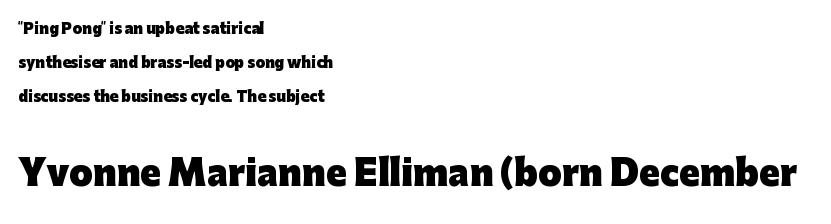
Q: Is the text bold? A: Yes.
Q: Is the text italic (slanted)? A: No, it is upright.
Q: Is the typeface a serif or a sans-serif typeface? A: Sans-serif.
Q: Is the text underlined? A: No.
Q: How is the paragraph aligned? A: Left-aligned.
Q: Is the spacing between letters normal or unusually wide? A: Normal.
Q: Is the spacing between lines tight, normal or loose? A: Loose.
Q: Which block of text is set in a larger size, the first (top) or the second (bottom)? A: The second (bottom) one.
Q: Width (condensed, normal, or wide)? A: Normal.
Q: Stroke contrast? A: Low.
Q: x-height? A: Medium.
Q: Monospaced? A: No.
